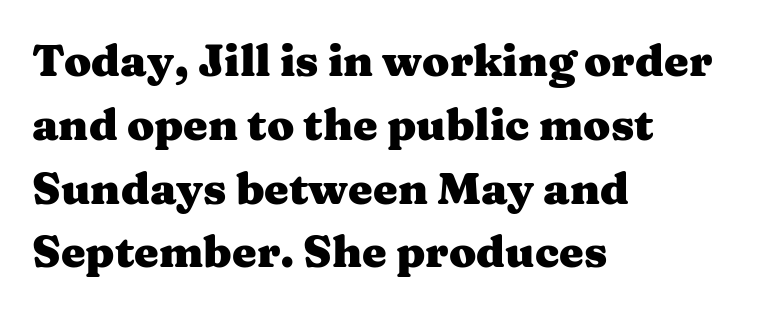
The image shows 44 px heavy, wide serif type, upright; set left-aligned, normal line spacing (1.45x), normal letter spacing, not underlined; medium stroke contrast and a medium x-height.
